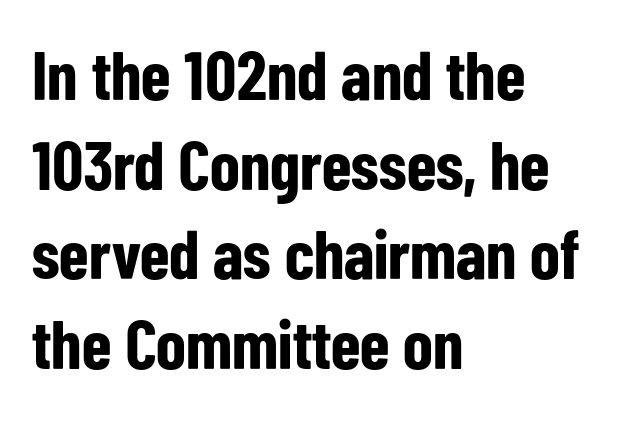
{"serif": "no", "italic": "no", "bold": "yes", "weight": "bold", "width": "condensed", "stroke_contrast": "low", "x_height": "medium", "monospaced": "no", "underline": "no", "align": "left", "line_spacing": "normal", "line_spacing_ratio": 1.3, "letter_spacing": "normal", "letter_spacing_em": 0.0, "glyph_px": 69}
